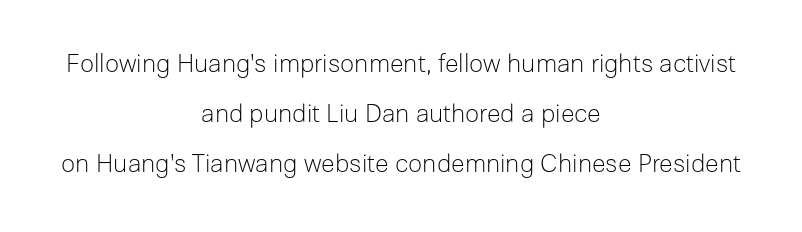
The image shows 25 px text type, upright; set centered, loose line spacing (2.0x), normal letter spacing, not underlined.
